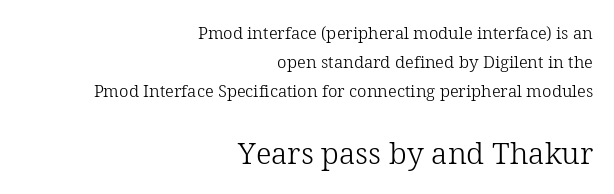
Q: Is the text bold? A: No.
Q: Is the text italic (slanted)? A: No, it is upright.
Q: Is the typeface a serif or a sans-serif typeface? A: Serif.
Q: Is the text underlined? A: No.
Q: How is the paragraph aligned? A: Right-aligned.
Q: Is the spacing between letters normal or unusually wide? A: Normal.
Q: Which block of text is set in a larger size, the first (top) or the second (bottom)? A: The second (bottom) one.
Q: Width (condensed, normal, or wide)? A: Normal.
Q: Stroke contrast? A: Low.
Q: x-height? A: Medium.
Q: Monospaced? A: No.
